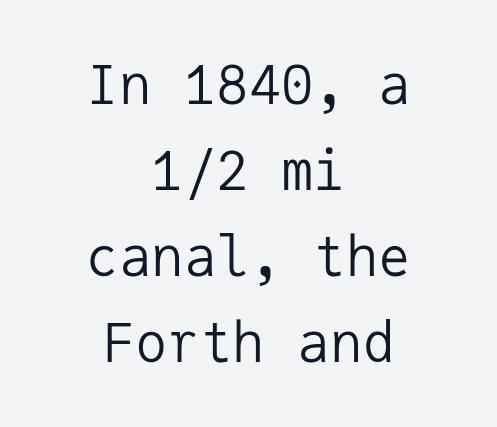
The passage shown is not bold in any degree. This sample has the even, mechanical cadence of fixed-width lettering. Horizontal bands of white between lines are of average thickness. Ascenders rise straight up at ninety degrees.
